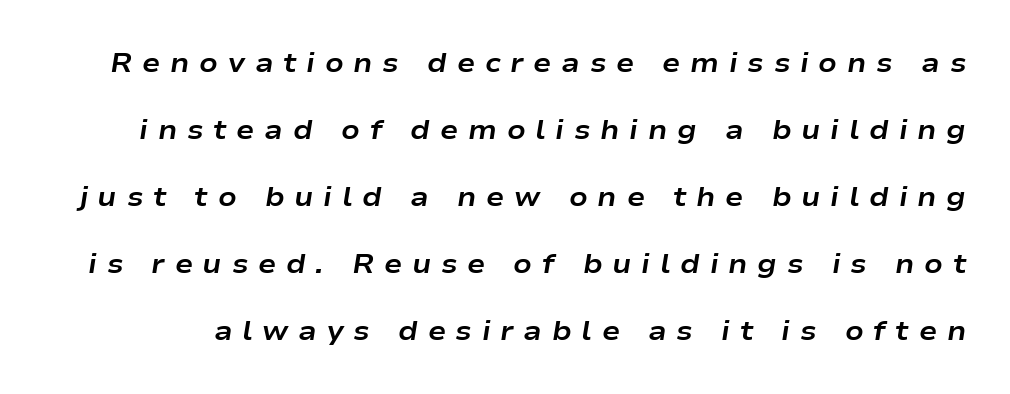
{"italic": "yes", "lean": "right", "slant_degrees": 9, "bold": "yes", "underline": "no", "line_spacing": "loose", "line_spacing_ratio": 2.48, "letter_spacing": "wide", "letter_spacing_em": 0.36, "glyph_px": 27}
